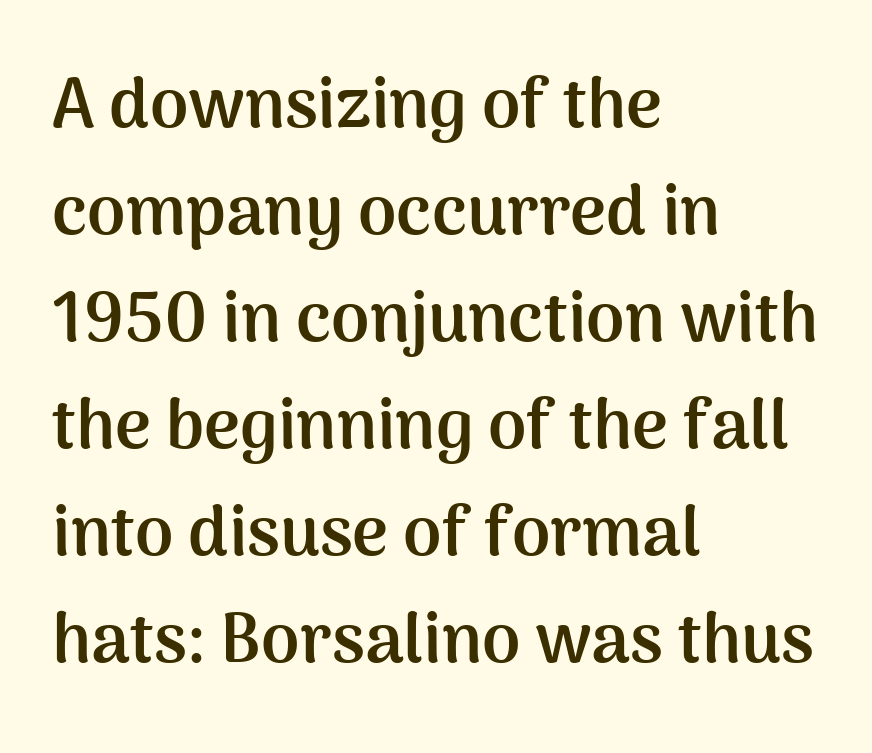
The image shows 69 px semibold sans-serif type, upright; set left-aligned, normal line spacing (1.55x), normal letter spacing, not underlined; medium stroke contrast and a medium x-height.
